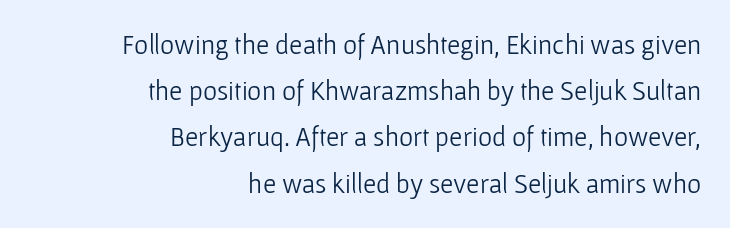
Q: Is the text bold? A: No.
Q: Is the text italic (slanted)? A: No, it is upright.
Q: Is the text underlined? A: No.
Q: How is the paragraph aligned? A: Right-aligned.
Q: Is the spacing between letters normal or unusually wide? A: Normal.
